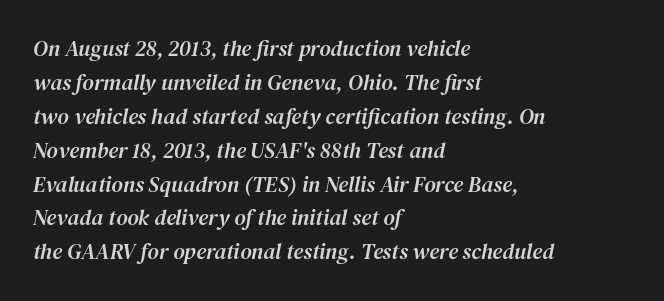
The image shows 22 px text type, italic (leaning right); set left-aligned, normal line spacing (1.54x), normal letter spacing, not underlined.
